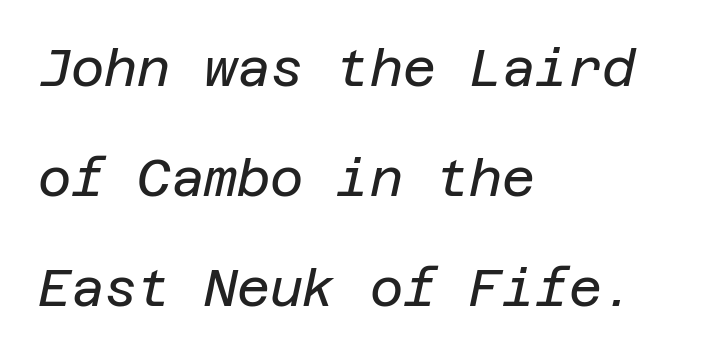
{"italic": "yes", "lean": "right", "slant_degrees": 12, "bold": "no", "weight": "regular", "width": "normal", "stroke_contrast": "low", "x_height": "large", "underline": "no", "align": "left", "line_spacing": "loose", "line_spacing_ratio": 2.16, "letter_spacing": "normal", "letter_spacing_em": 0.0, "glyph_px": 51}
